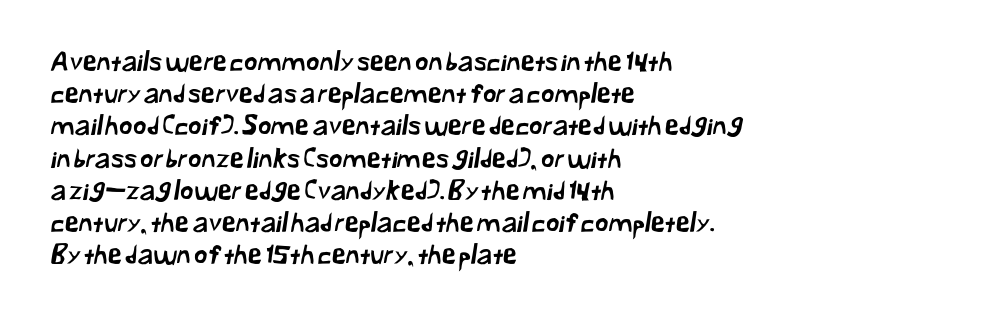
The typesetter chose a ragged-right arrangement here. There is no visible air inserted between adjacent glyphs. The zone under the glyphs is completely vacant.
